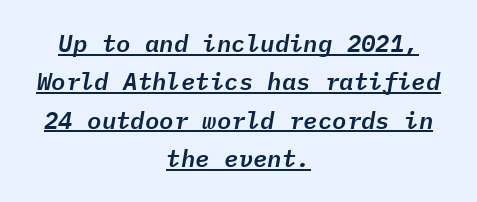
Q: Is the text italic (slanted)? A: Yes, it leans right by about 9 degrees.
Q: Is the text underlined? A: Yes.
Q: How is the paragraph aligned? A: Centered.
Q: Is the spacing between letters normal or unusually wide? A: Normal.
Q: Is the spacing between lines tight, normal or loose? A: Normal.
